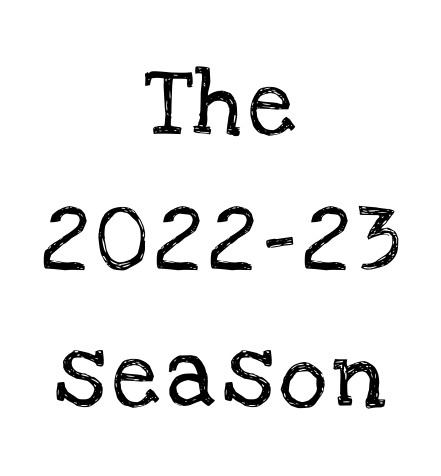
{"serif": "yes", "italic": "no", "width": "normal", "stroke_contrast": "low", "x_height": "large", "monospaced": "no", "underline": "no", "align": "center", "line_spacing": "loose", "line_spacing_ratio": 2.03, "glyph_px": 67}
